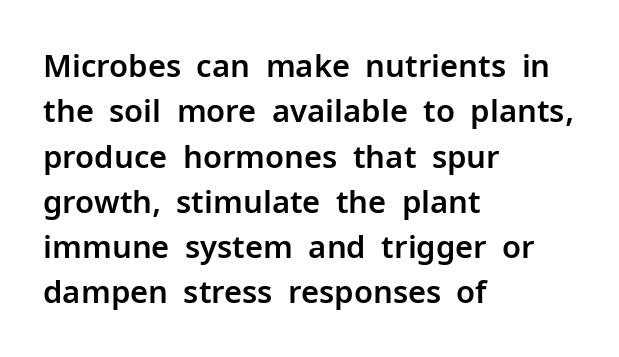
The image shows 31 px sans-serif type, upright; set left-aligned, normal line spacing (1.46x), normal letter spacing, not underlined; low stroke contrast and a medium x-height.
